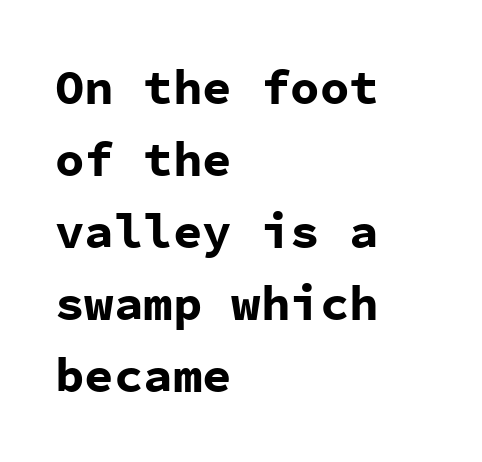
The image shows 49 px bold sans-serif type, upright, monospaced; set left-aligned, normal line spacing (1.47x), normal letter spacing, not underlined; low stroke contrast and a medium x-height.
